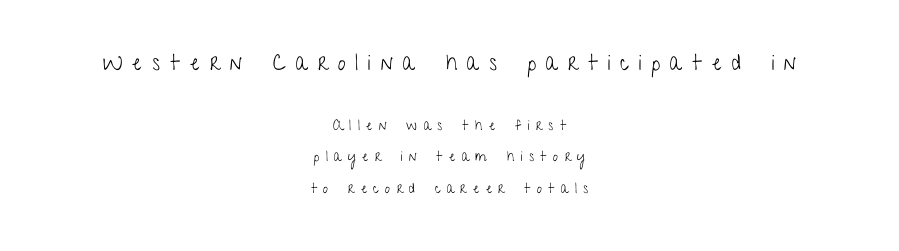
{"italic": "no", "bold": "no", "underline": "no", "align": "center", "line_spacing": "loose", "line_spacing_ratio": 2.27, "letter_spacing": "wide", "letter_spacing_em": 0.46, "larger_block": "first", "size_ratio": 1.57, "glyph_px": 22}
